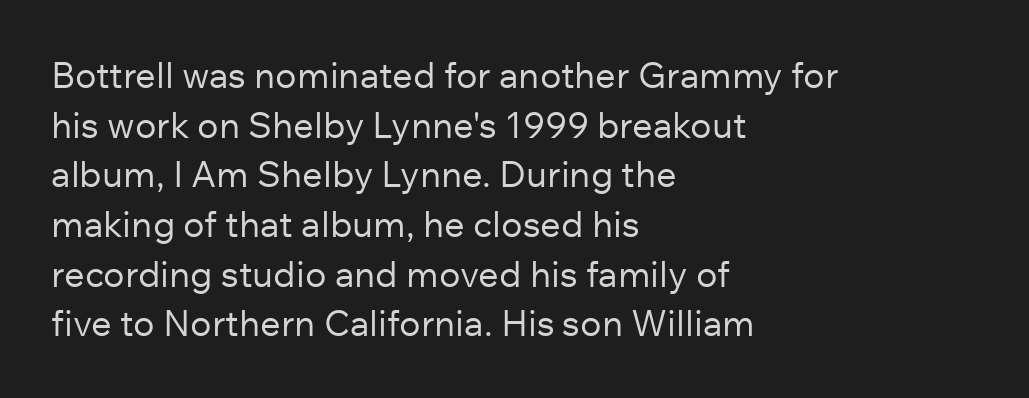
Looks like regular typesetting: each glyph gets only the width it needs. Spacing between characters is what you'd get straight out of the box. Notice how the passage keeps a crisp vertical edge on the left only. Stroke mass is kept to a normal reading level or below. If you measured baseline to baseline, you'd find a middling distance.
